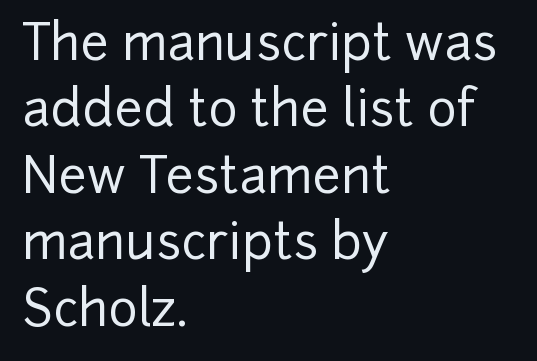
Q: Is the text italic (slanted)? A: No, it is upright.
Q: Is the typeface a serif or a sans-serif typeface? A: Sans-serif.
Q: Is the text underlined? A: No.
Q: How is the paragraph aligned? A: Left-aligned.
Q: Is the spacing between letters normal or unusually wide? A: Normal.
Q: Is the spacing between lines tight, normal or loose? A: Normal.
Q: Width (condensed, normal, or wide)? A: Normal.
Q: Stroke contrast? A: Low.
Q: x-height? A: Medium.
Q: Monospaced? A: No.
